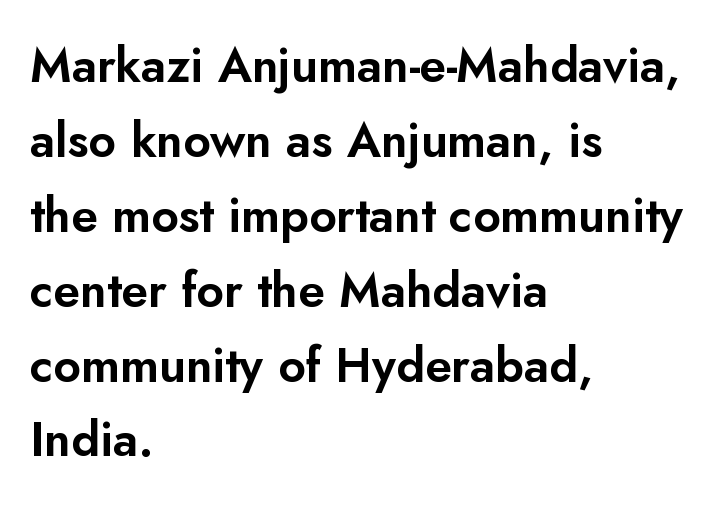
Q: Is the text italic (slanted)? A: No, it is upright.
Q: Is the typeface a serif or a sans-serif typeface? A: Sans-serif.
Q: Is the text underlined? A: No.
Q: How is the paragraph aligned? A: Left-aligned.
Q: Is the spacing between letters normal or unusually wide? A: Normal.
Q: Is the spacing between lines tight, normal or loose? A: Normal.
Q: Width (condensed, normal, or wide)? A: Normal.
Q: Stroke contrast? A: Low.
Q: x-height? A: Small.
Q: Monospaced? A: No.
